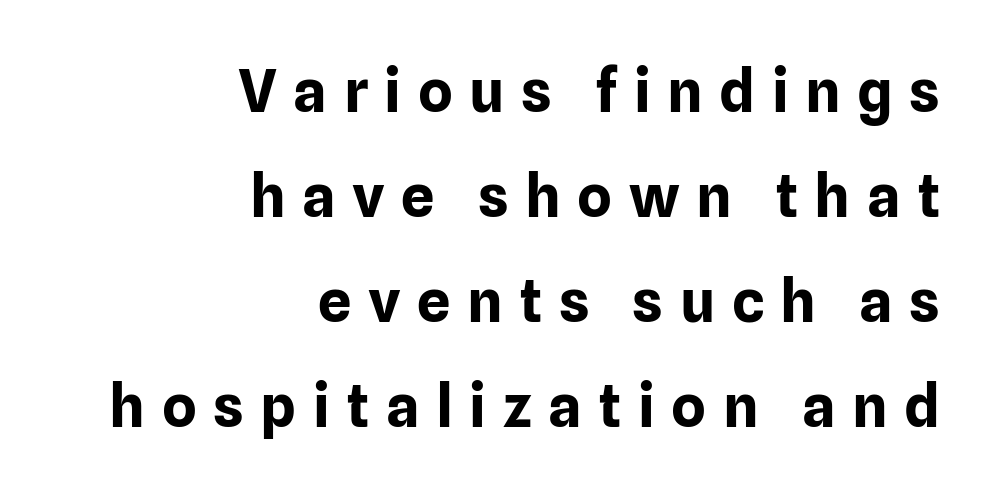
{"serif": "no", "italic": "no", "bold": "yes", "weight": "bold", "width": "normal", "stroke_contrast": "low", "x_height": "medium", "monospaced": "no", "underline": "no", "align": "right", "line_spacing_ratio": 1.78, "letter_spacing": "wide", "letter_spacing_em": 0.28, "glyph_px": 59}
